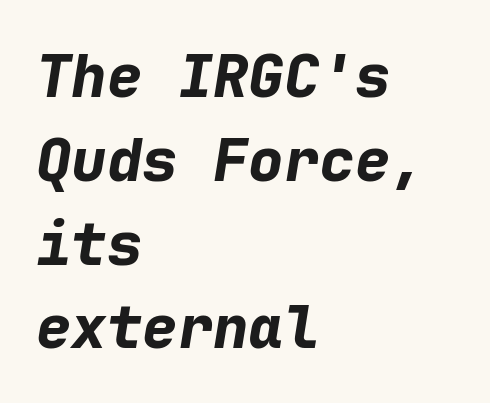
Q: Is the text bold? A: Yes.
Q: Is the text italic (slanted)? A: Yes, it leans right by about 9 degrees.
Q: Is the text underlined? A: No.
Q: How is the paragraph aligned? A: Left-aligned.
Q: Is the spacing between letters normal or unusually wide? A: Normal.
Q: Is the spacing between lines tight, normal or loose? A: Normal.
Q: Width (condensed, normal, or wide)? A: Normal.
Q: Stroke contrast? A: Low.
Q: x-height? A: Medium.
Q: Monospaced? A: Yes.
